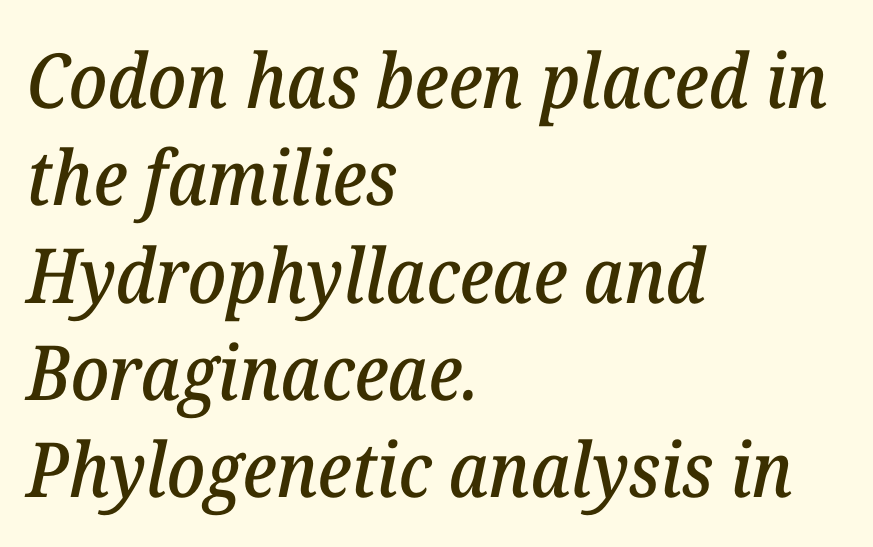
The image shows 76 px serif type, italic (leaning right); set left-aligned, normal line spacing (1.28x), normal letter spacing, not underlined; low stroke contrast and a medium x-height.
